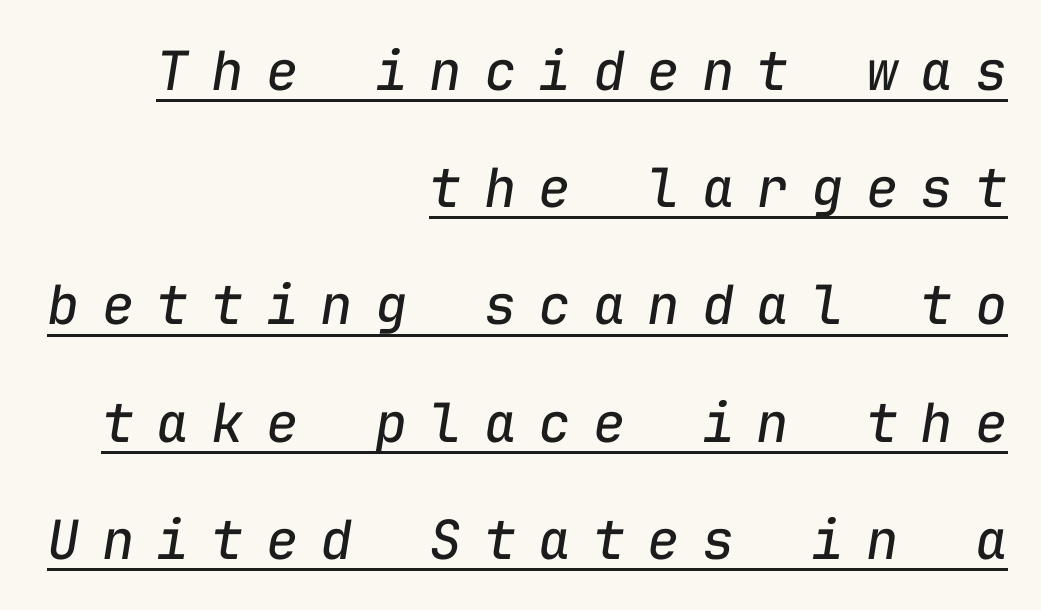
{"italic": "yes", "lean": "right", "slant_degrees": 9, "bold": "no", "weight": "regular", "width": "normal", "stroke_contrast": "low", "x_height": "medium", "monospaced": "yes", "underline": "yes", "align": "right", "line_spacing": "loose", "line_spacing_ratio": 2.17, "letter_spacing": "wide", "letter_spacing_em": 0.41, "glyph_px": 54}
